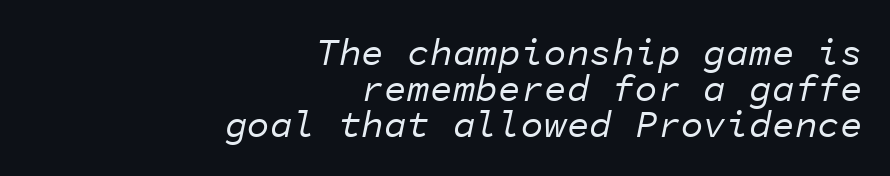
{"italic": "yes", "lean": "right", "slant_degrees": 11, "bold": "no", "weight": "regular", "width": "normal", "stroke_contrast": "low", "x_height": "medium", "monospaced": "yes", "underline": "no", "align": "right", "line_spacing": "tight", "line_spacing_ratio": 0.95, "letter_spacing": "normal", "letter_spacing_em": 0.0, "glyph_px": 38}
